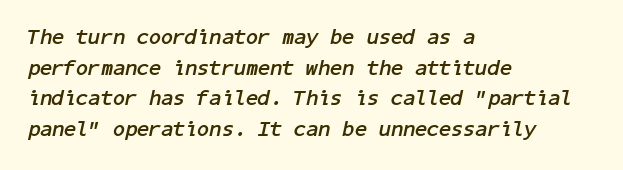
Q: Is the text bold? A: Yes.
Q: Is the text italic (slanted)? A: Yes, it leans right by about 11 degrees.
Q: Is the text underlined? A: No.
Q: How is the paragraph aligned? A: Left-aligned.
Q: Is the spacing between letters normal or unusually wide? A: Normal.
Q: Is the spacing between lines tight, normal or loose? A: Normal.
